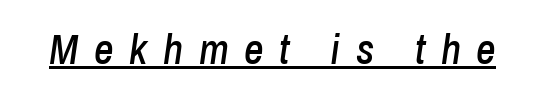
{"italic": "yes", "lean": "right", "slant_degrees": 8, "width": "condensed", "stroke_contrast": "low", "x_height": "medium", "monospaced": "no", "underline": "yes", "letter_spacing": "wide", "letter_spacing_em": 0.36, "glyph_px": 43}
